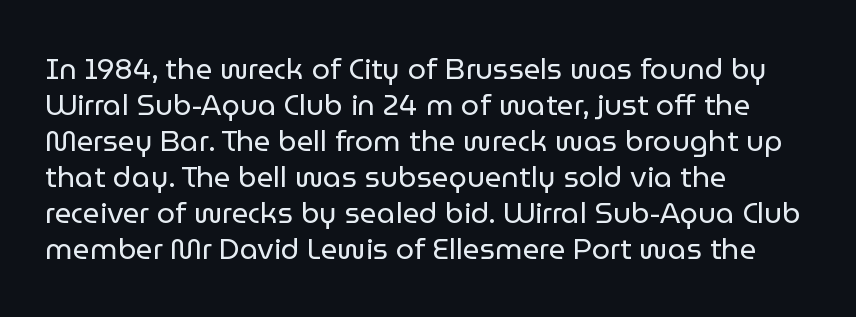
The image shows 29 px regular-weight sans-serif type, upright; set left-aligned, line spacing 1.24x, normal letter spacing, not underlined; low stroke contrast and a medium x-height.
